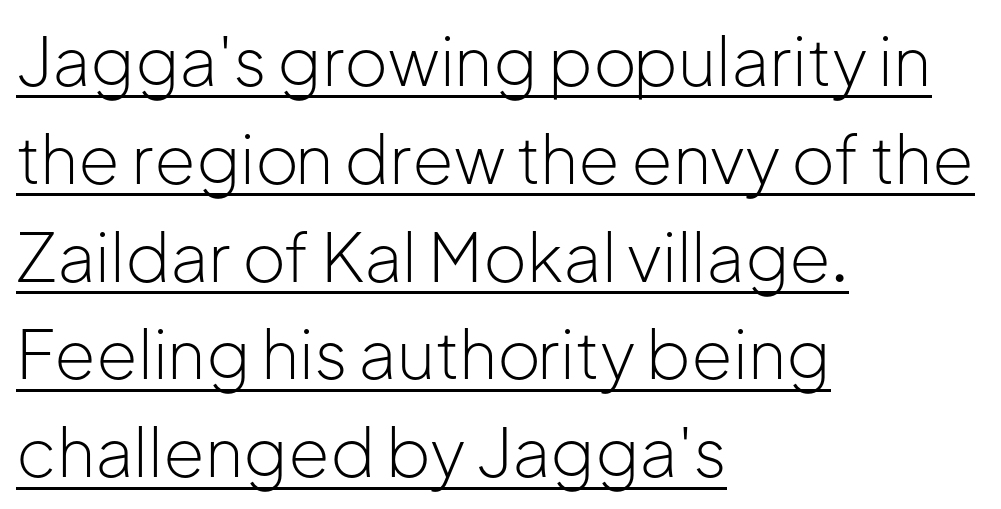
Q: Is the text bold? A: No.
Q: Is the text italic (slanted)? A: No, it is upright.
Q: Is the typeface a serif or a sans-serif typeface? A: Sans-serif.
Q: Is the text underlined? A: Yes.
Q: How is the paragraph aligned? A: Left-aligned.
Q: Is the spacing between letters normal or unusually wide? A: Normal.
Q: Is the spacing between lines tight, normal or loose? A: Normal.
Q: Width (condensed, normal, or wide)? A: Normal.
Q: Stroke contrast? A: Low.
Q: x-height? A: Medium.
Q: Monospaced? A: No.
